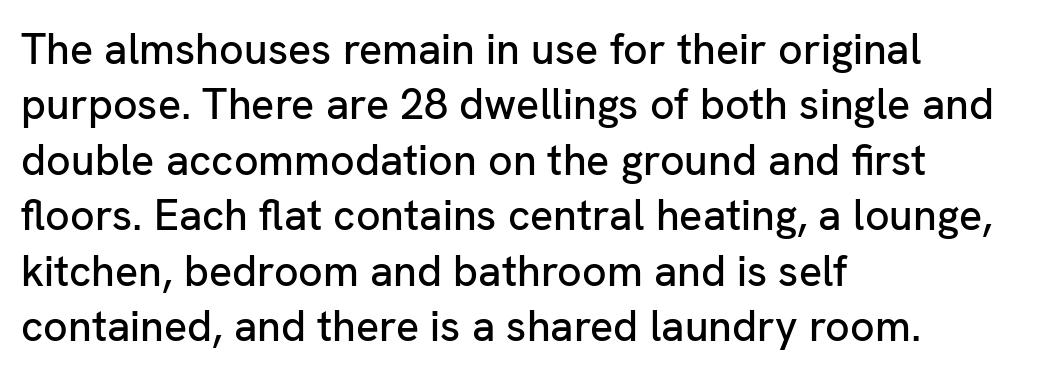
The lettering stays uniformly vertical, giving the passage a roman look. Glyph-to-glyph distance matches everyday printed text. Baseline-to-baseline distance is the conventional proportion of letter height. The passage shown is typed in a proportional face where columns would drift.
